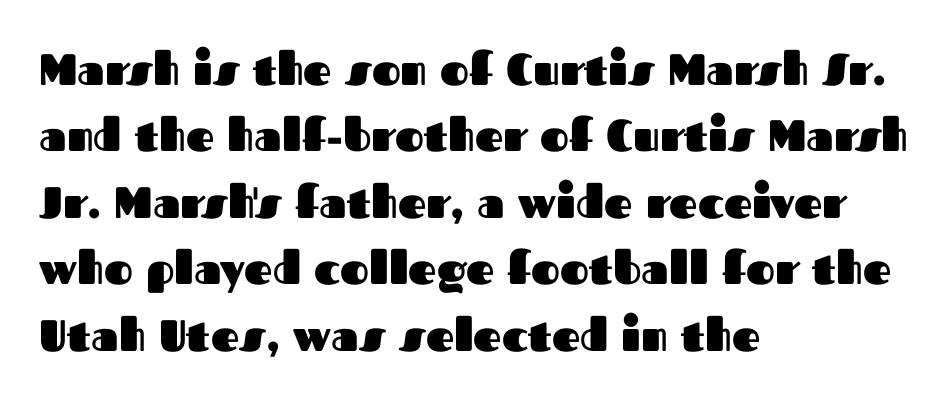
{"serif": "no", "italic": "no", "bold": "yes", "weight": "heavy", "width": "normal", "stroke_contrast": "medium", "x_height": "medium", "monospaced": "no", "underline": "no", "align": "left", "line_spacing": "normal", "line_spacing_ratio": 1.51, "letter_spacing": "normal", "letter_spacing_em": 0.0, "glyph_px": 44}
